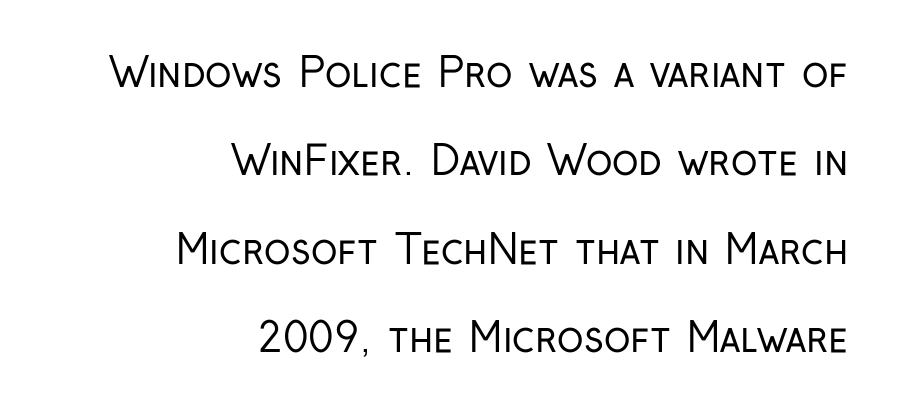
{"serif": "no", "italic": "no", "bold": "no", "weight": "regular", "width": "condensed", "stroke_contrast": "low", "x_height": "medium", "monospaced": "no", "underline": "no", "align": "right", "line_spacing": "loose", "line_spacing_ratio": 2.21, "letter_spacing": "normal", "letter_spacing_em": 0.0, "glyph_px": 40}
